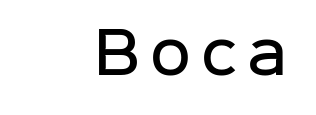
Regarding serifs, this sample does without them. The baseline area is clear. Varying glyph widths throughout — classic text-font behaviour. A roman cut, with each character standing at attention. The passage is arranged like a letterhead date or caption credit — flush right.
